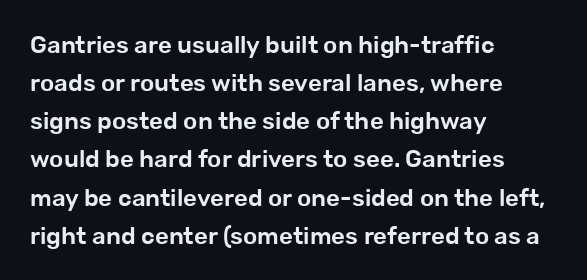
Q: Is the text italic (slanted)? A: No, it is upright.
Q: Is the text underlined? A: No.
Q: How is the paragraph aligned? A: Left-aligned.
Q: Is the spacing between letters normal or unusually wide? A: Normal.
Q: Is the spacing between lines tight, normal or loose? A: Normal.
